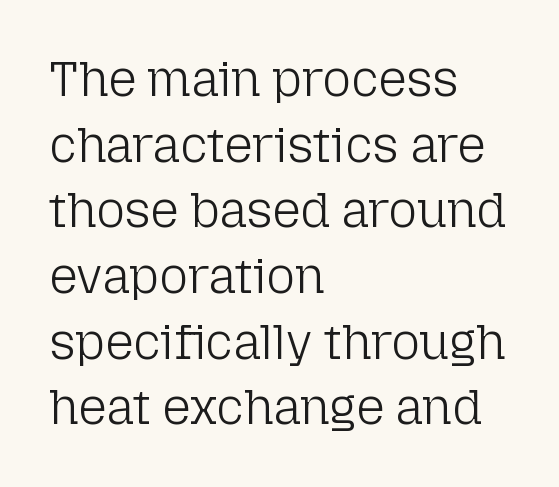
The face used here is proportionally spaced, like ordinary book or web type. The rendering keeps characters at their native spacing. You can tell it's not italic because the verticals are truly vertical. The rag falls on the right side of this text block. Each new line begins a customary step beneath the previous one. These lines are composed in type without serifs.
